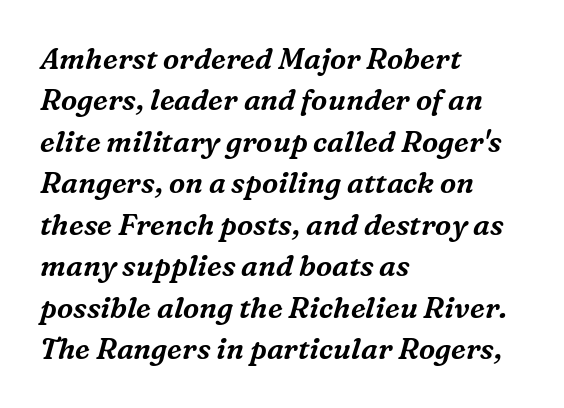
Q: Is the text italic (slanted)? A: Yes, it leans right by about 16 degrees.
Q: Is the typeface a serif or a sans-serif typeface? A: Serif.
Q: Is the text underlined? A: No.
Q: How is the paragraph aligned? A: Left-aligned.
Q: Is the spacing between letters normal or unusually wide? A: Normal.
Q: Is the spacing between lines tight, normal or loose? A: Normal.
Q: Width (condensed, normal, or wide)? A: Normal.
Q: Stroke contrast? A: Medium.
Q: x-height? A: Medium.
Q: Monospaced? A: No.
